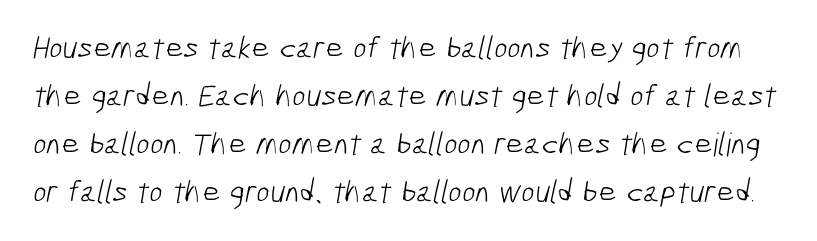
The image shows 32 px light, condensed sans-serif type; set normal line spacing (1.5x), normal letter spacing, not underlined; low stroke contrast and a medium x-height.
